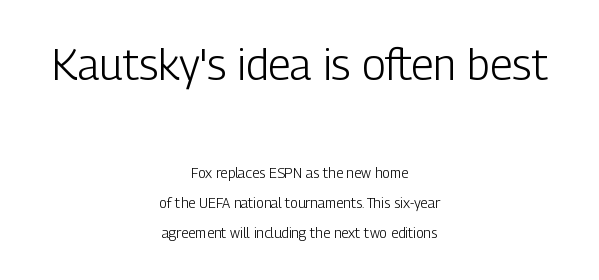
{"serif": "no", "italic": "no", "bold": "no", "weight": "light", "width": "condensed", "stroke_contrast": "low", "x_height": "medium", "monospaced": "no", "underline": "no", "align": "center", "line_spacing": "loose", "line_spacing_ratio": 2.13, "letter_spacing": "normal", "letter_spacing_em": 0.0, "larger_block": "first", "size_ratio": 3.07, "glyph_px": 43}
